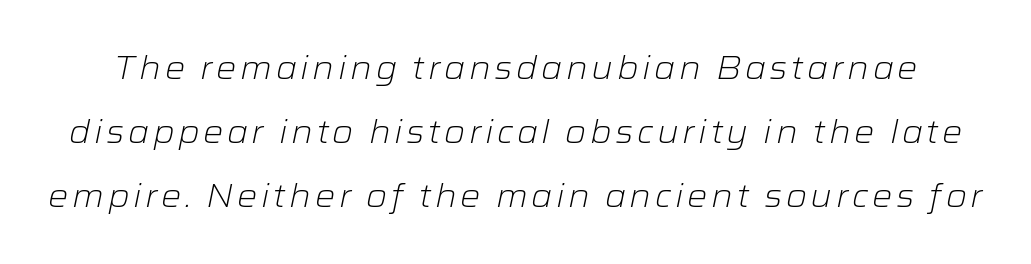
Q: Is the text bold? A: No.
Q: Is the text italic (slanted)? A: Yes, it leans right by about 12 degrees.
Q: Is the text underlined? A: No.
Q: Is the spacing between lines tight, normal or loose? A: Loose.
Q: Width (condensed, normal, or wide)? A: Wide.
Q: Stroke contrast? A: Low.
Q: x-height? A: Medium.
Q: Monospaced? A: No.
